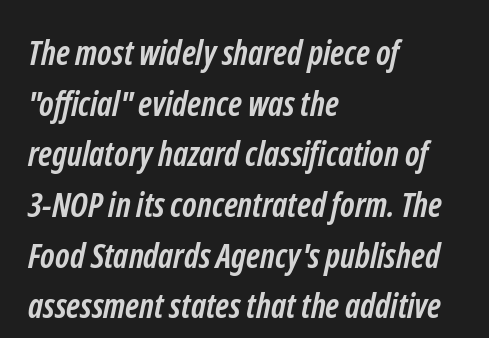
The image shows 34 px semibold, condensed sans-serif type; set left-aligned, normal line spacing (1.49x), normal letter spacing, not underlined; low stroke contrast and a medium x-height.
